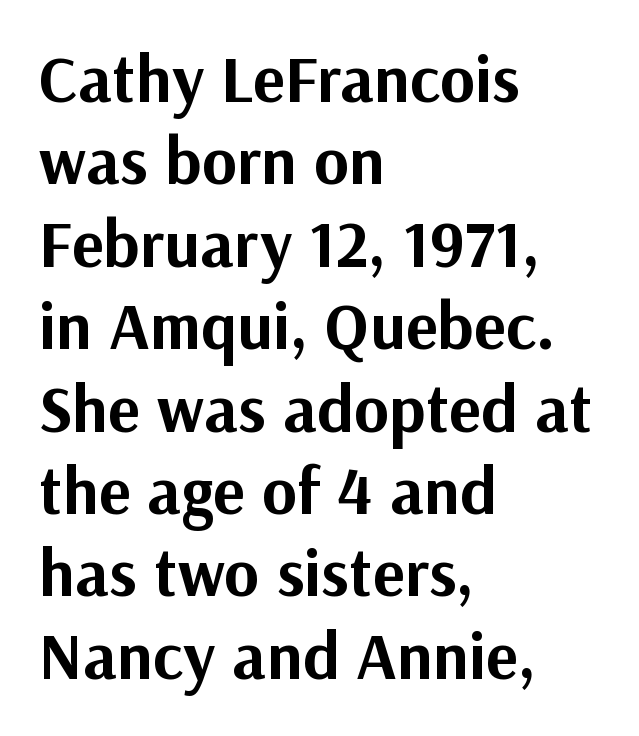
Q: Is the text bold? A: Yes.
Q: Is the text italic (slanted)? A: No, it is upright.
Q: Is the typeface a serif or a sans-serif typeface? A: Sans-serif.
Q: Is the text underlined? A: No.
Q: How is the paragraph aligned? A: Left-aligned.
Q: Is the spacing between letters normal or unusually wide? A: Normal.
Q: Width (condensed, normal, or wide)? A: Normal.
Q: Stroke contrast? A: Medium.
Q: x-height? A: Medium.
Q: Monospaced? A: No.
